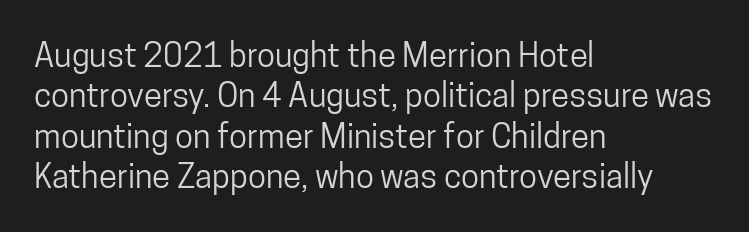
The image shows 33 px condensed sans-serif type, upright; set left-aligned, line spacing 1.22x, normal letter spacing, not underlined; low stroke contrast and a medium x-height.
